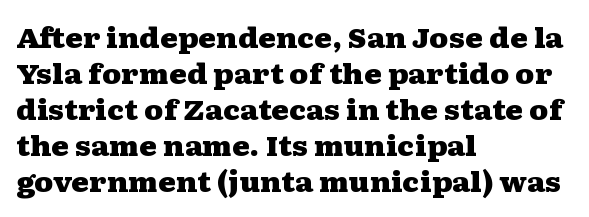
Is there much room between lines? A standard amount, neither cramped nor airy. This rendering features lettering with no underline. The typography opts for an upright posture over an oblique one. Standard letterfit; no display-style spreading of the glyphs. Line starts are locked; line ends wander. Heavy-handed strokes throughout: this text is bold.
